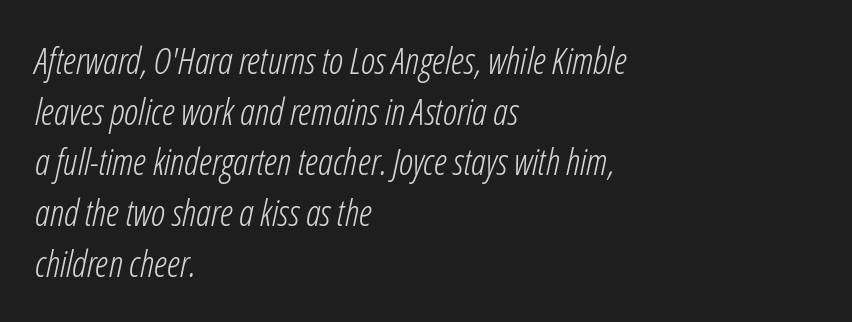
This reads as an unemphasized weight, regular at the heaviest. Note the varied advance widths — an 'i' is clearly narrower than an 'm'. Horizontal alignment here is leftward, the default for most running prose. The glyphs are unaccompanied by any horizontal stroke below them. The tracking reads as untouched default to a designer's eye. Every character sits at an angle, as italics do.
